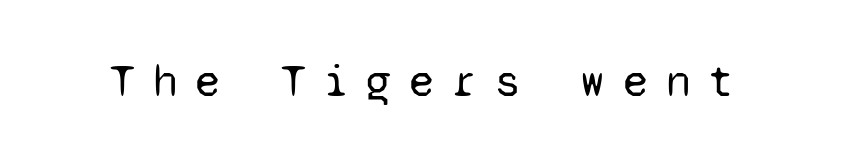
Q: Is the text bold? A: No.
Q: Is the text italic (slanted)? A: No, it is upright.
Q: Is the typeface a serif or a sans-serif typeface? A: Sans-serif.
Q: Is the text underlined? A: No.
Q: Is the spacing between letters normal or unusually wide? A: Unusually wide.
Q: Width (condensed, normal, or wide)? A: Normal.
Q: Stroke contrast? A: Low.
Q: x-height? A: Medium.
Q: Monospaced? A: Yes.
